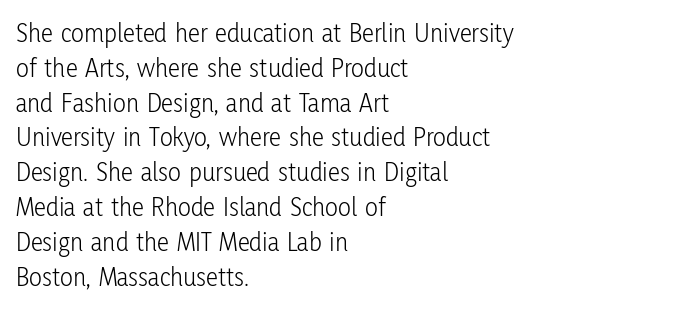
Q: Is the text bold? A: No.
Q: Is the text italic (slanted)? A: No, it is upright.
Q: Is the text underlined? A: No.
Q: How is the paragraph aligned? A: Left-aligned.
Q: Is the spacing between letters normal or unusually wide? A: Normal.
Q: Is the spacing between lines tight, normal or loose? A: Normal.
